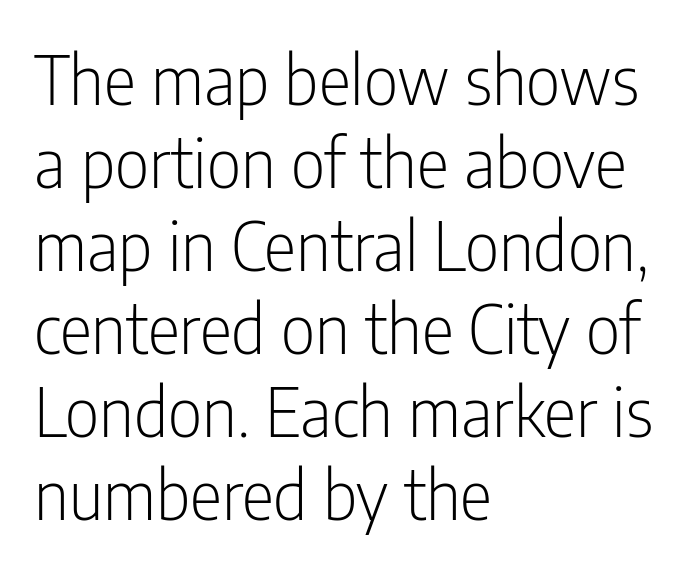
The image shows 68 px light, condensed sans-serif type, upright; set left-aligned, line spacing 1.22x, normal letter spacing, not underlined; low stroke contrast and a medium x-height.
